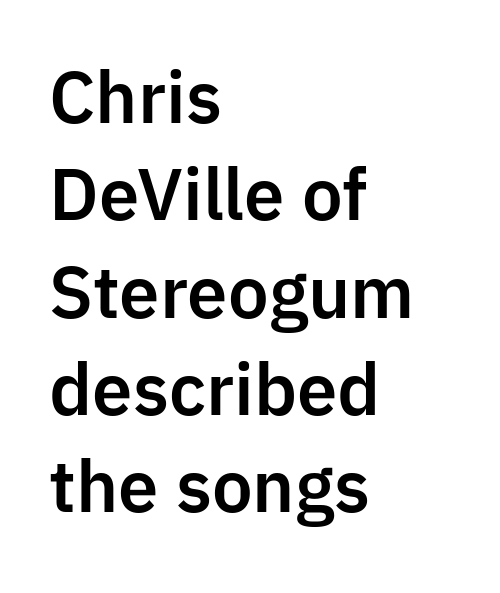
Q: Is the text italic (slanted)? A: No, it is upright.
Q: Is the typeface a serif or a sans-serif typeface? A: Sans-serif.
Q: Is the text underlined? A: No.
Q: How is the paragraph aligned? A: Left-aligned.
Q: Is the spacing between letters normal or unusually wide? A: Normal.
Q: Is the spacing between lines tight, normal or loose? A: Normal.
Q: Width (condensed, normal, or wide)? A: Normal.
Q: Stroke contrast? A: Low.
Q: x-height? A: Medium.
Q: Monospaced? A: No.
